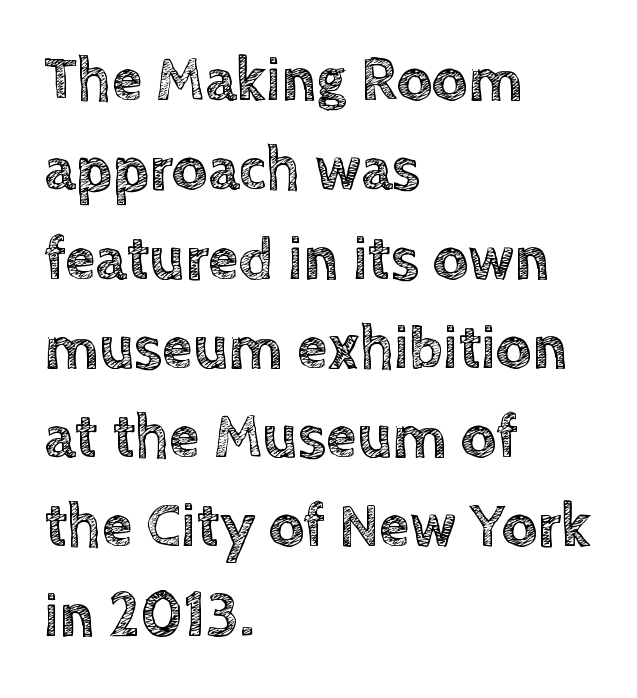
Evenly set lines give the paragraph a standard silhouette. Look at the tracking — it's just the regular setting, nothing added. The space beneath each line is pristine and unruled. The text block is weighted toward the left margin, trailing off unevenly rightward.
